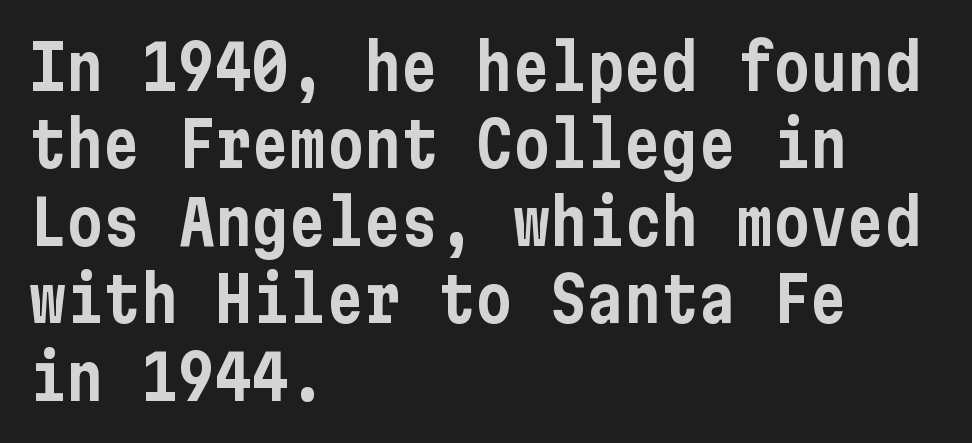
The image shows 62 px condensed sans-serif type, upright; set left-aligned, normal line spacing (1.25x), normal letter spacing, not underlined; low stroke contrast and a medium x-height.
